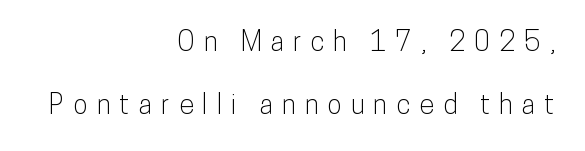
{"italic": "no", "underline": "no", "align": "right", "line_spacing": "loose", "line_spacing_ratio": 2.33, "letter_spacing": "wide", "letter_spacing_em": 0.33, "glyph_px": 27}
